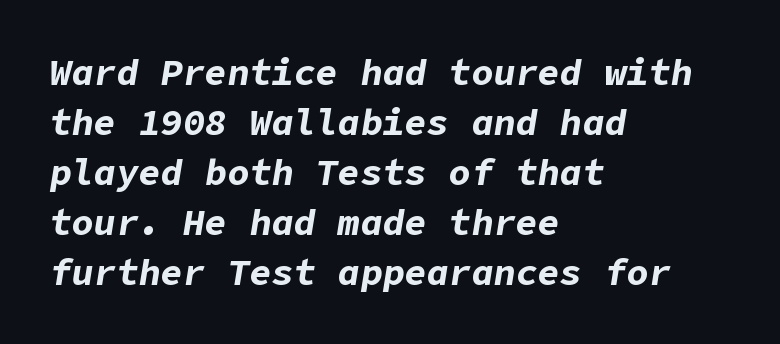
The image shows 37 px bold type, italic (leaning right); set left-aligned, normal line spacing (1.35x), normal letter spacing, not underlined; low stroke contrast and a medium x-height.
